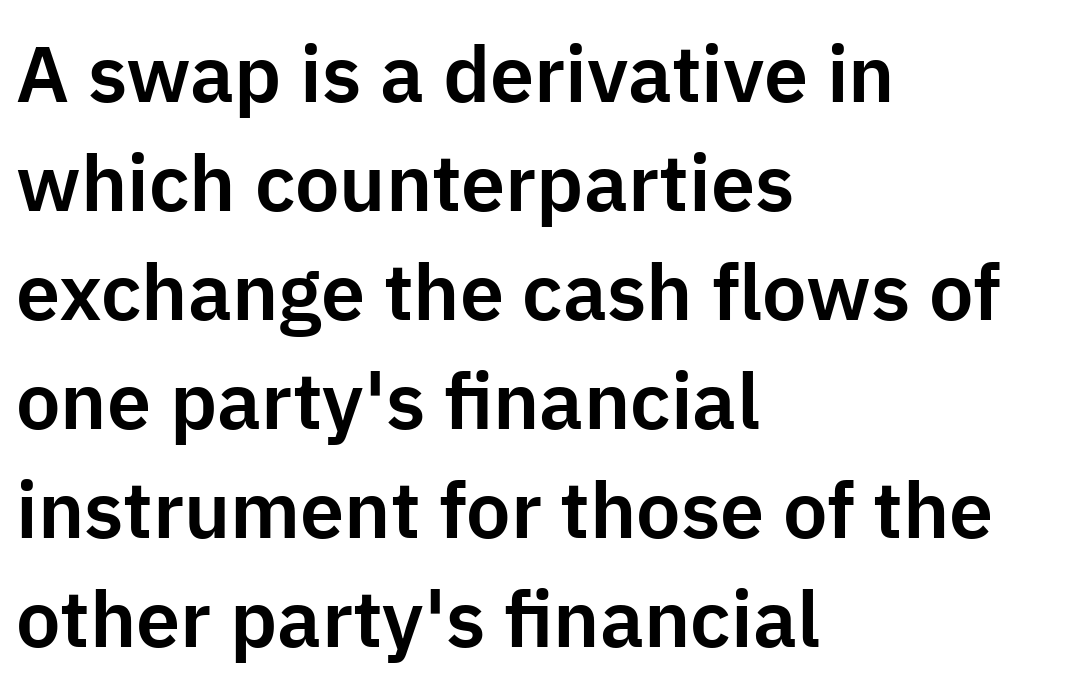
The image shows 79 px sans-serif type, upright; set left-aligned, normal line spacing (1.38x), normal letter spacing, not underlined; low stroke contrast and a medium x-height.
